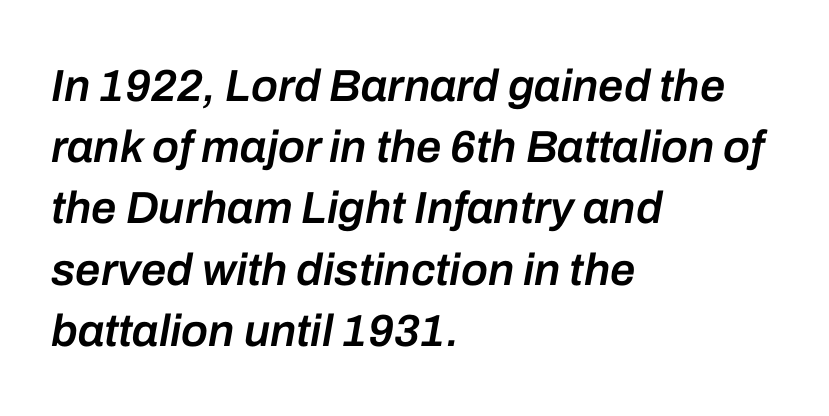
{"italic": "yes", "lean": "right", "slant_degrees": 10, "bold": "semi", "weight": "semibold", "width": "normal", "stroke_contrast": "low", "x_height": "medium", "monospaced": "no", "underline": "no", "align": "left", "line_spacing": "normal", "line_spacing_ratio": 1.36, "letter_spacing": "normal", "letter_spacing_em": 0.0, "glyph_px": 45}
